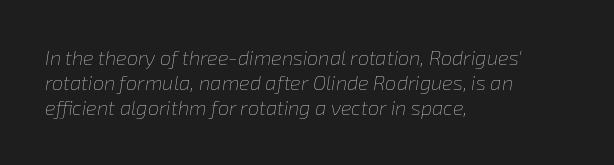
Q: Is the text bold? A: No.
Q: Is the text italic (slanted)? A: Yes, it leans right by about 8 degrees.
Q: Is the text underlined? A: No.
Q: How is the paragraph aligned? A: Left-aligned.
Q: Is the spacing between letters normal or unusually wide? A: Normal.
